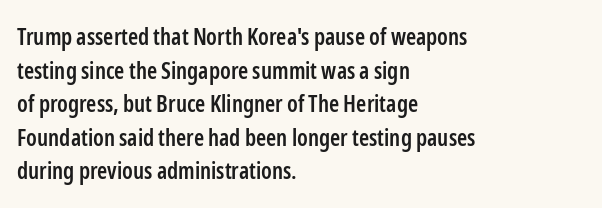
Is there any slant? The stems are plumb. Decoration check: the copy has no underline. Nothing unusual about the tracking: characters are spaced as the font intends. What weight is shown? A semibold, between regular and bold. The setting favours the left margin, as ordinary paragraphs usually do.
